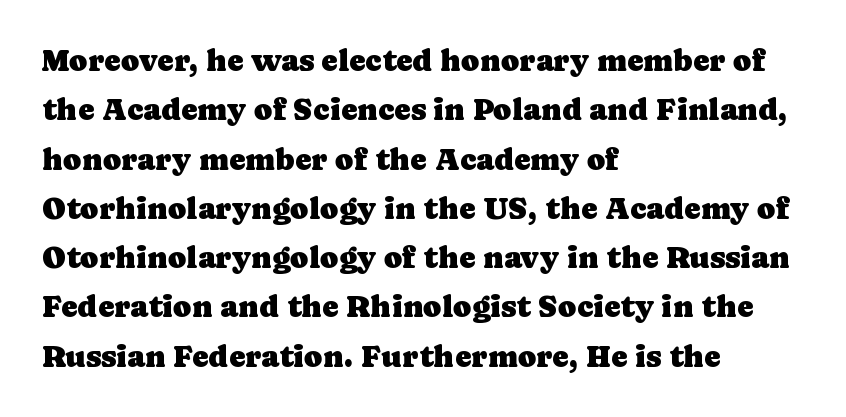
The image shows 31 px serif type, upright; set left-aligned, normal line spacing (1.59x), normal letter spacing, not underlined; low stroke contrast and a medium x-height.
